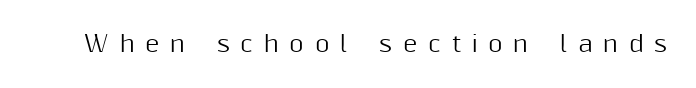
The image shows 22 px text type, upright; set unusually wide letter spacing (+0.49 em), not underlined.
